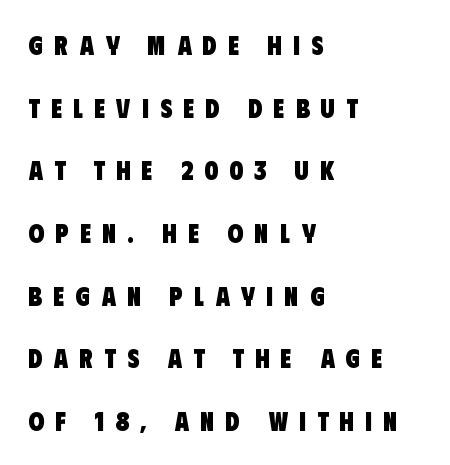
The image shows 26 px bold type; set left-aligned, loose line spacing (2.41x), unusually wide letter spacing (+0.43 em), not underlined.
